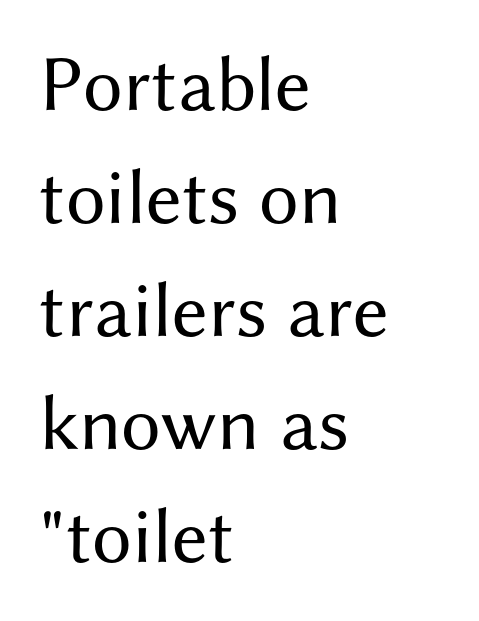
{"serif": "no", "italic": "no", "bold": "no", "weight": "regular", "width": "normal", "stroke_contrast": "medium", "x_height": "medium", "monospaced": "no", "underline": "no", "align": "left", "line_spacing": "normal", "line_spacing_ratio": 1.43, "letter_spacing": "normal", "letter_spacing_em": 0.0, "glyph_px": 79}
